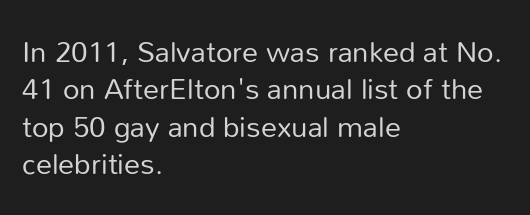
Q: Is the text bold? A: No.
Q: Is the text italic (slanted)? A: No, it is upright.
Q: Is the typeface a serif or a sans-serif typeface? A: Sans-serif.
Q: Is the text underlined? A: No.
Q: How is the paragraph aligned? A: Left-aligned.
Q: Is the spacing between letters normal or unusually wide? A: Normal.
Q: Is the spacing between lines tight, normal or loose? A: Normal.
Q: Width (condensed, normal, or wide)? A: Normal.
Q: Stroke contrast? A: Low.
Q: x-height? A: Medium.
Q: Monospaced? A: No.
